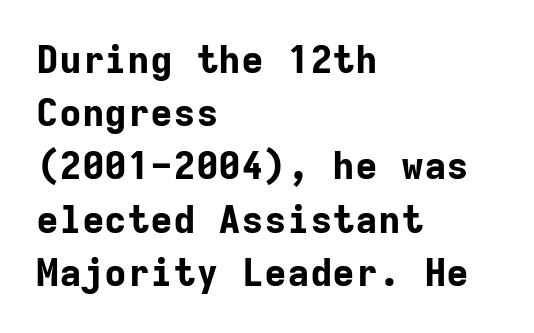
Any mark beneath the type? The region is blank. The typography opts for an upright posture over an oblique one. The letters march in equal steps, a hallmark of fixed-pitch type. Nothing unusual about the tracking: characters are spaced as the font intends.
